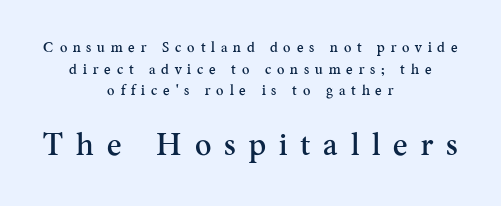
{"serif": "yes", "italic": "no", "width": "normal", "stroke_contrast": "medium", "x_height": "small", "monospaced": "no", "underline": "no", "align": "center", "line_spacing": "normal", "line_spacing_ratio": 1.55, "letter_spacing": "wide", "letter_spacing_em": 0.42, "larger_block": "second", "size_ratio": 2.21, "glyph_px": 31}
